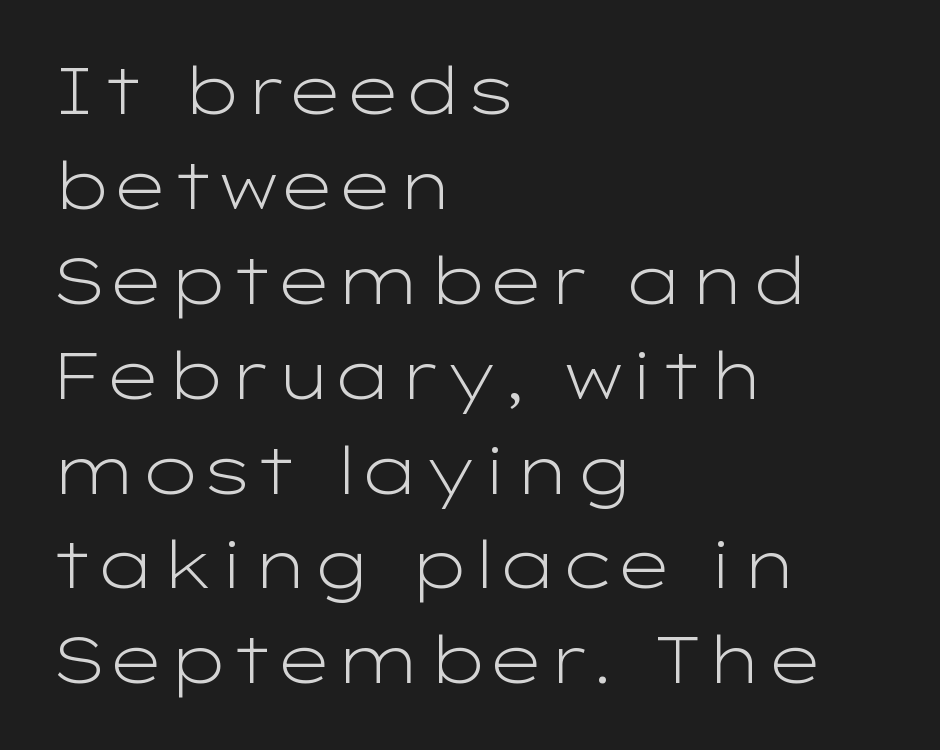
The image shows 65 px light, wide sans-serif type, upright; set left-aligned, normal line spacing (1.46x), normal letter spacing, not underlined; low stroke contrast and a medium x-height.
